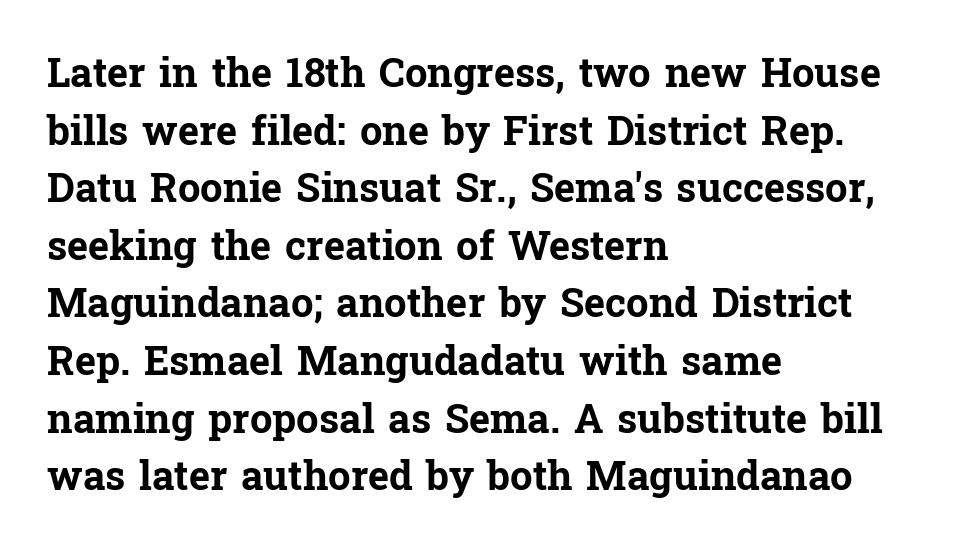
Q: Is the text bold? A: Yes.
Q: Is the text italic (slanted)? A: No, it is upright.
Q: Is the typeface a serif or a sans-serif typeface? A: Serif.
Q: Is the text underlined? A: No.
Q: How is the paragraph aligned? A: Left-aligned.
Q: Is the spacing between letters normal or unusually wide? A: Normal.
Q: Is the spacing between lines tight, normal or loose? A: Normal.
Q: Width (condensed, normal, or wide)? A: Normal.
Q: Stroke contrast? A: Low.
Q: x-height? A: Medium.
Q: Monospaced? A: No.
